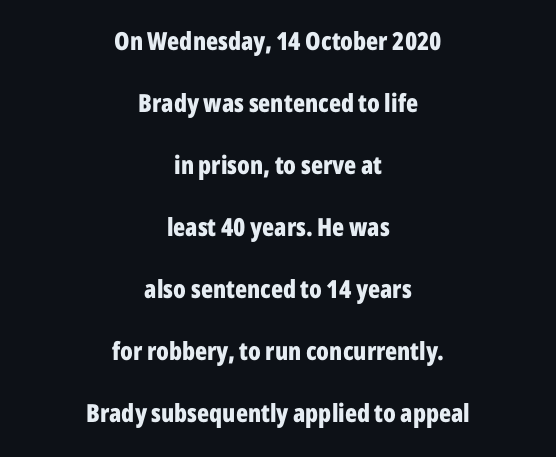
Only glyphs here, with clear space below each row. Compared with typical paragraphs, the rows here are farther apart. The rag falls on both sides of this text block equally. Tall strokes in this sample are plumb rather than angled.
